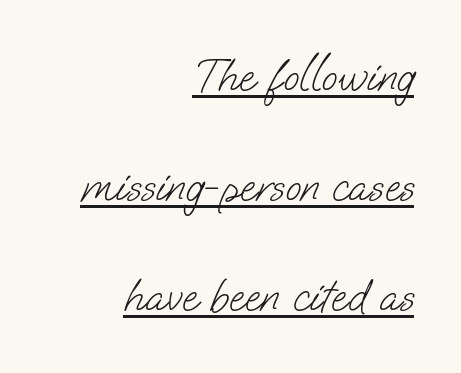
How would I describe the line gaps? Wide and relaxed. No heavy texture on the line: the type isn't bold. The passage shown is typed in a proportional face where columns would drift. The tracking reads as untouched default to a designer's eye. Are there feet on the stems? There aren't — it's a sans. Line endings align vertically; line beginnings do not.
